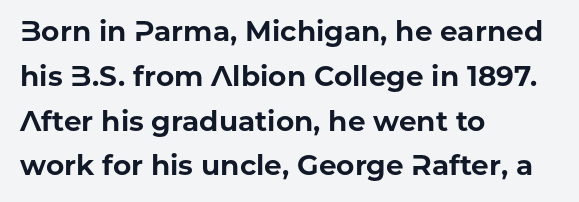
The image shows 28 px bold sans-serif type, upright; set left-aligned, normal line spacing (1.6x), normal letter spacing, not underlined; low stroke contrast and a medium x-height.
